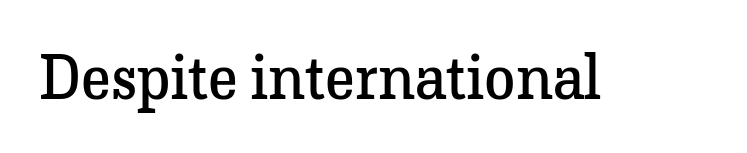
The image shows 63 px regular-weight serif type, upright; set normal letter spacing, not underlined; low stroke contrast and a medium x-height.
